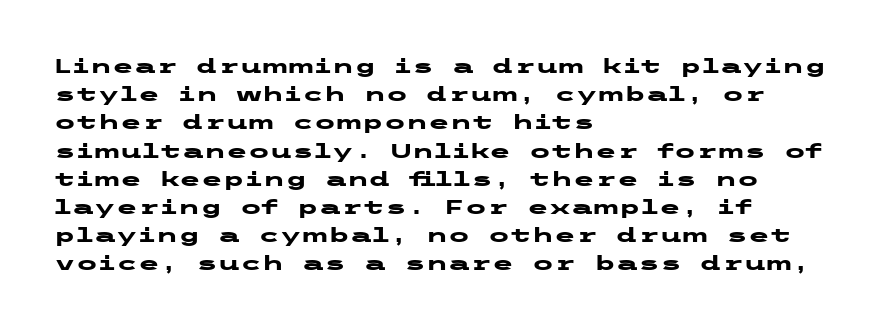
Q: Is the text bold? A: Yes.
Q: Is the text italic (slanted)? A: No, it is upright.
Q: Is the text underlined? A: No.
Q: How is the paragraph aligned? A: Left-aligned.
Q: Is the spacing between letters normal or unusually wide? A: Normal.
Q: Is the spacing between lines tight, normal or loose? A: Normal.
